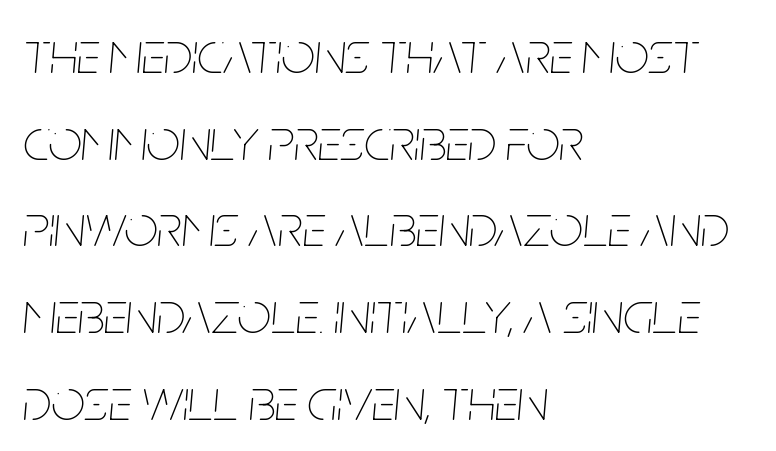
Q: Is the text bold? A: No.
Q: Is the text italic (slanted)? A: Yes, it leans right by about 5 degrees.
Q: Is the text underlined? A: No.
Q: How is the paragraph aligned? A: Left-aligned.
Q: Is the spacing between letters normal or unusually wide? A: Normal.
Q: Is the spacing between lines tight, normal or loose? A: Normal.
Q: Width (condensed, normal, or wide)? A: Condensed.
Q: Stroke contrast? A: Low.
Q: x-height? A: Large.
Q: Monospaced? A: No.
